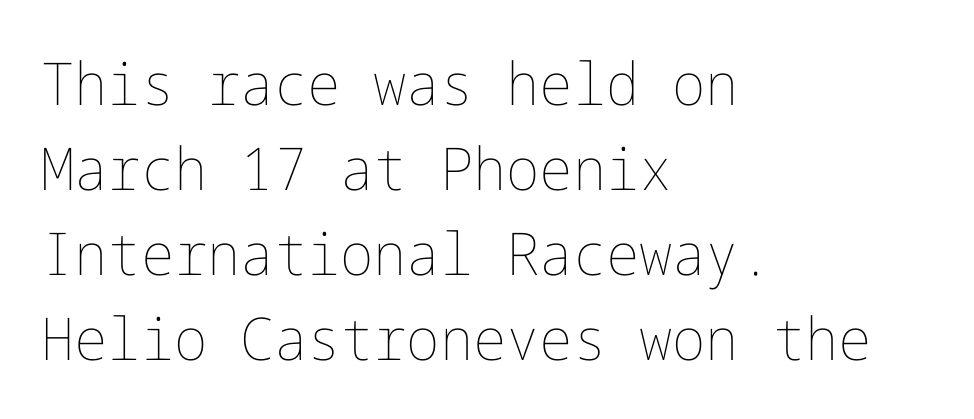
The image shows 59 px thin type, upright; set left-aligned, normal line spacing (1.44x), normal letter spacing, not underlined; low stroke contrast and a medium x-height.
